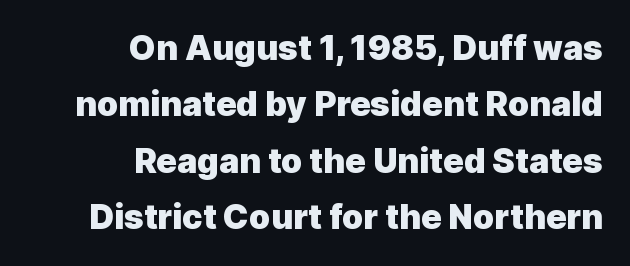
Summary of weight: heavy, a full bold. Unlike italic type, these characters show no tilt at all. The baseline area is clear. Think of a printed novel: that variable character pitch is what you see here.
